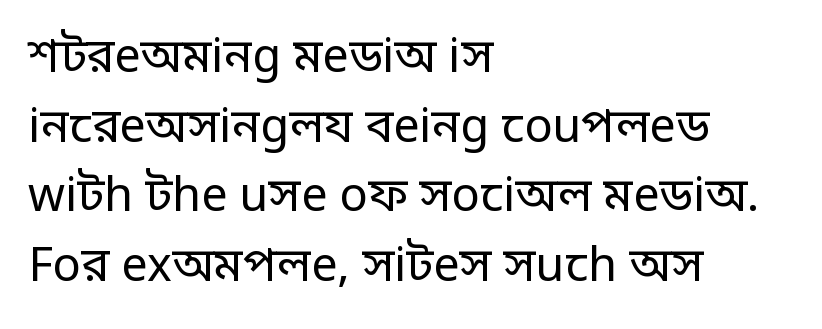
{"serif": "no", "italic": "no", "bold": "no", "weight": "regular", "width": "normal", "stroke_contrast": "low", "x_height": "large", "monospaced": "no", "underline": "no", "align": "left", "line_spacing": "normal", "line_spacing_ratio": 1.48, "letter_spacing": "normal", "letter_spacing_em": 0.0, "glyph_px": 47}
